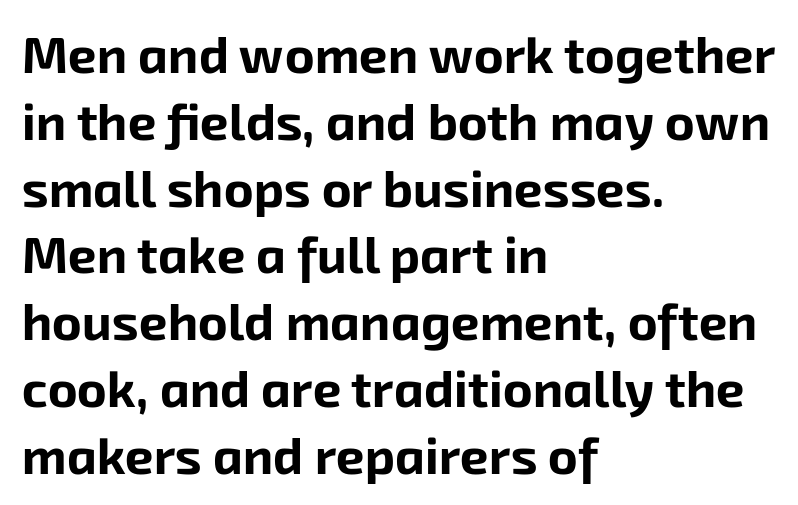
The image shows 51 px bold sans-serif type; set left-aligned, normal line spacing (1.31x), normal letter spacing, not underlined; low stroke contrast and a medium x-height.
